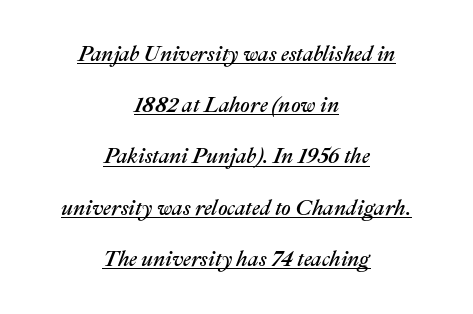
The image shows 21 px text type, italic (leaning right); set centered, loose line spacing (2.44x), normal letter spacing, underlined.
